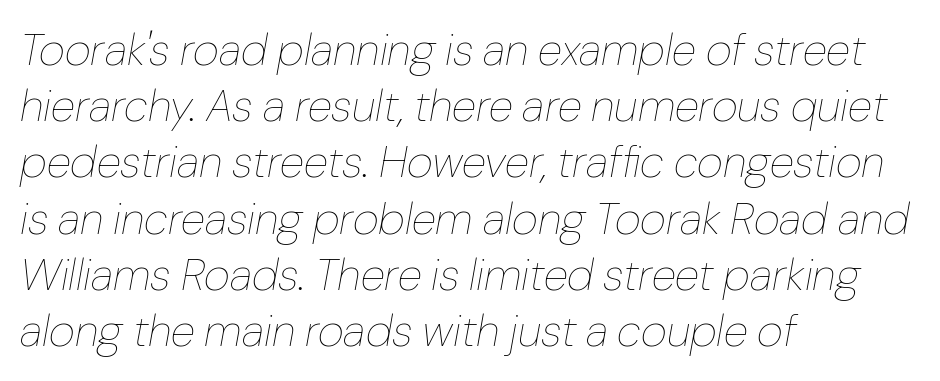
{"italic": "yes", "lean": "right", "slant_degrees": 10, "bold": "no", "weight": "thin", "width": "normal", "stroke_contrast": "low", "x_height": "medium", "monospaced": "no", "underline": "no", "align": "left", "line_spacing": "normal", "line_spacing_ratio": 1.25, "letter_spacing": "normal", "letter_spacing_em": 0.0, "glyph_px": 45}
